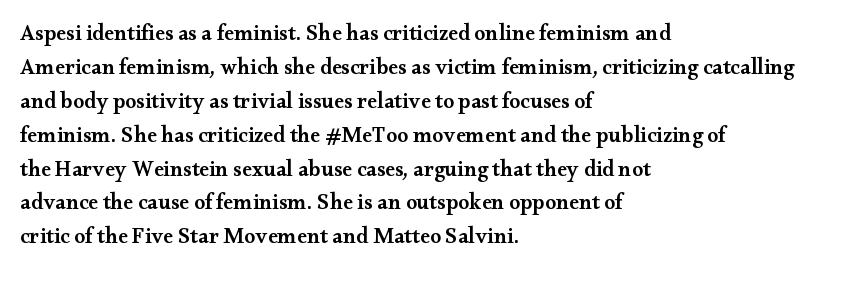
Q: Is the text bold? A: Semi-bold.
Q: Is the text italic (slanted)? A: No, it is upright.
Q: Is the text underlined? A: No.
Q: How is the paragraph aligned? A: Left-aligned.
Q: Is the spacing between letters normal or unusually wide? A: Normal.
Q: Is the spacing between lines tight, normal or loose? A: Normal.
